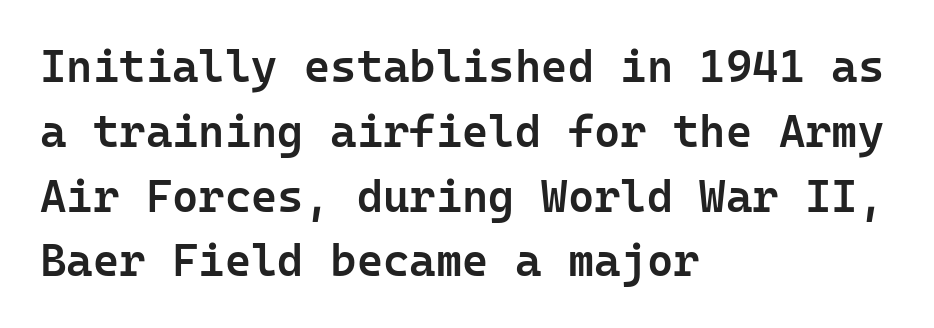
{"serif": "no", "italic": "no", "bold": "semi", "weight": "semibold", "width": "normal", "stroke_contrast": "low", "x_height": "medium", "monospaced": "yes", "underline": "no", "align": "left", "line_spacing": "normal", "line_spacing_ratio": 1.44, "letter_spacing": "normal", "letter_spacing_em": 0.0, "glyph_px": 45}
